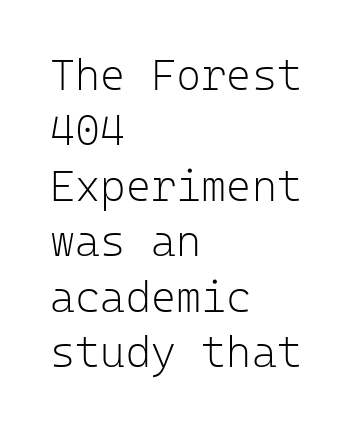
Q: Is the text bold? A: No.
Q: Is the text italic (slanted)? A: No, it is upright.
Q: Is the typeface a serif or a sans-serif typeface? A: Sans-serif.
Q: Is the text underlined? A: No.
Q: How is the paragraph aligned? A: Left-aligned.
Q: Is the spacing between letters normal or unusually wide? A: Normal.
Q: Is the spacing between lines tight, normal or loose? A: Normal.
Q: Width (condensed, normal, or wide)? A: Normal.
Q: Stroke contrast? A: Low.
Q: x-height? A: Medium.
Q: Monospaced? A: Yes.
